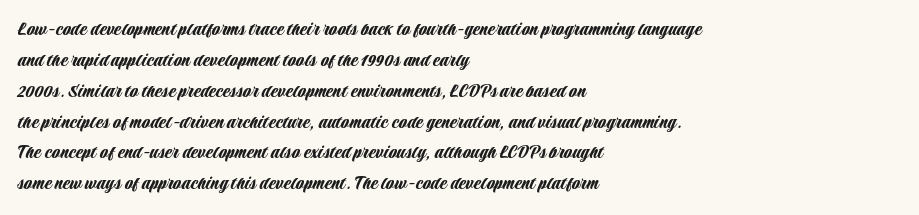
{"underline": "no", "align": "left", "line_spacing": "normal", "line_spacing_ratio": 1.47, "letter_spacing": "normal", "letter_spacing_em": 0.0, "glyph_px": 21}
